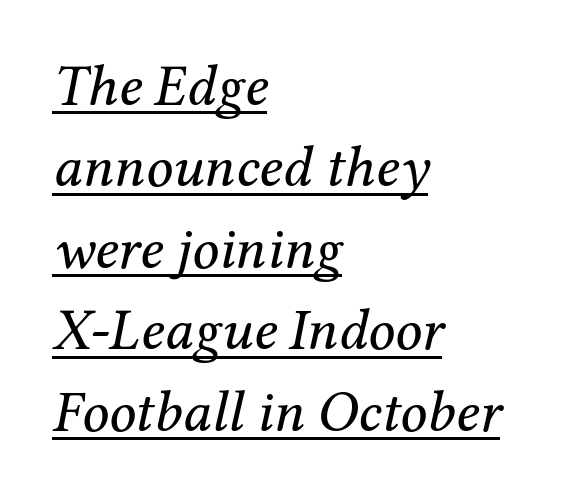
The image shows 59 px regular-weight serif type, italic (leaning right); set left-aligned, normal line spacing (1.38x), normal letter spacing, underlined; medium stroke contrast and a medium x-height.
